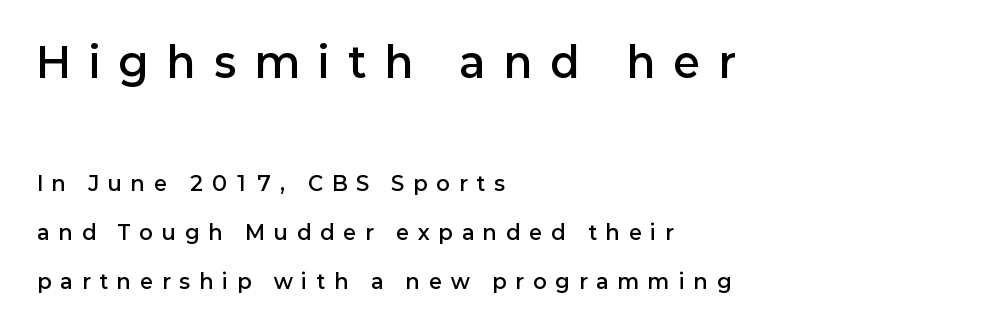
{"serif": "no", "italic": "no", "bold": "semi", "weight": "semibold", "width": "normal", "stroke_contrast": "low", "x_height": "medium", "monospaced": "no", "underline": "no", "align": "left", "line_spacing": "loose", "line_spacing_ratio": 2.46, "letter_spacing": "wide", "letter_spacing_em": 0.46, "larger_block": "first", "size_ratio": 2.05, "glyph_px": 41}
